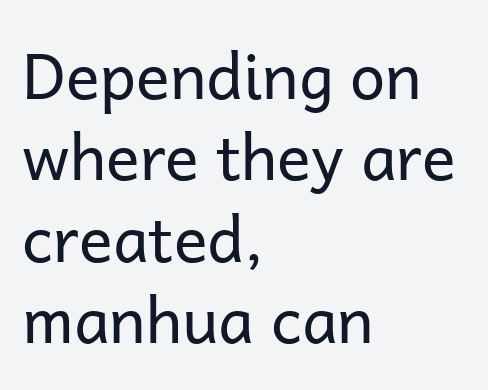
The image shows 63 px regular-weight sans-serif type, upright; set left-aligned, normal line spacing (1.29x), normal letter spacing, not underlined; low stroke contrast and a medium x-height.
